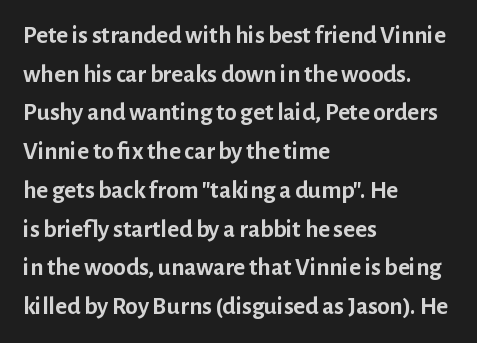
The image shows 25 px bold type, upright; set left-aligned, normal line spacing (1.55x), normal letter spacing, not underlined.
